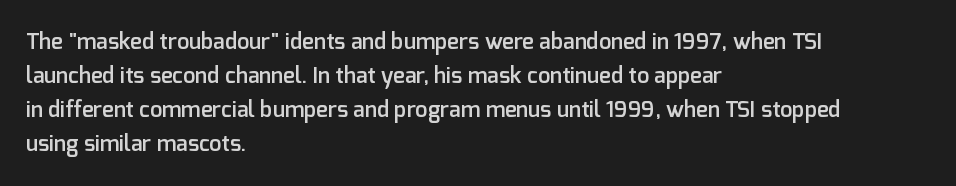
{"italic": "no", "bold": "semi", "underline": "no", "align": "left", "line_spacing": "normal", "line_spacing_ratio": 1.55, "letter_spacing": "normal", "letter_spacing_em": 0.0, "glyph_px": 22}
